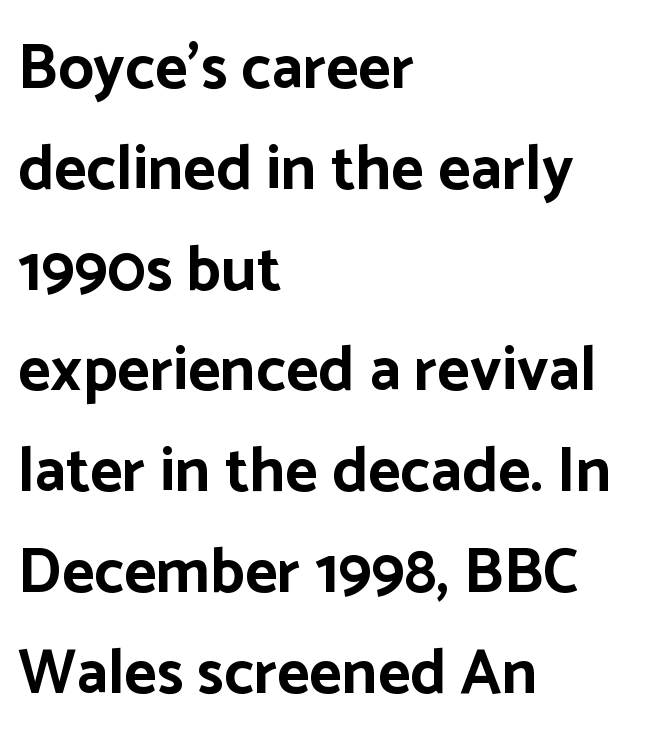
Q: Is the text bold? A: Yes.
Q: Is the text italic (slanted)? A: No, it is upright.
Q: Is the typeface a serif or a sans-serif typeface? A: Sans-serif.
Q: Is the text underlined? A: No.
Q: How is the paragraph aligned? A: Left-aligned.
Q: Is the spacing between letters normal or unusually wide? A: Normal.
Q: Is the spacing between lines tight, normal or loose? A: Normal.
Q: Width (condensed, normal, or wide)? A: Normal.
Q: Stroke contrast? A: Low.
Q: x-height? A: Medium.
Q: Monospaced? A: No.
